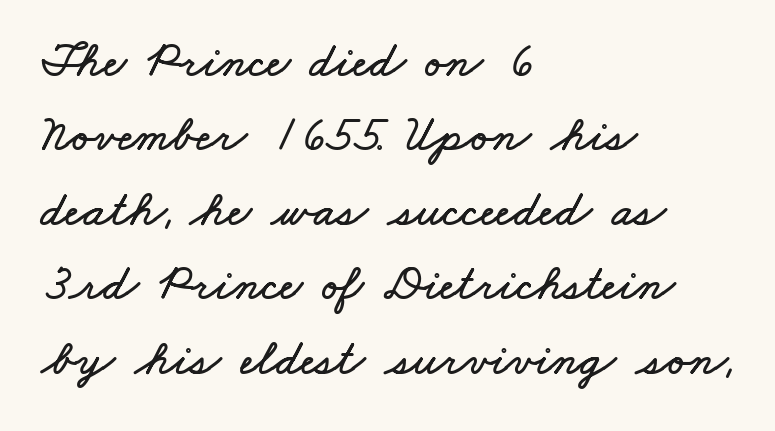
Standard letterfit; no display-style spreading of the glyphs. Bare-footed words on every line. Regular leading. The paragraph has a hard left edge and a soft right edge. The rendering uses natural spacing where letterforms have individual widths.
